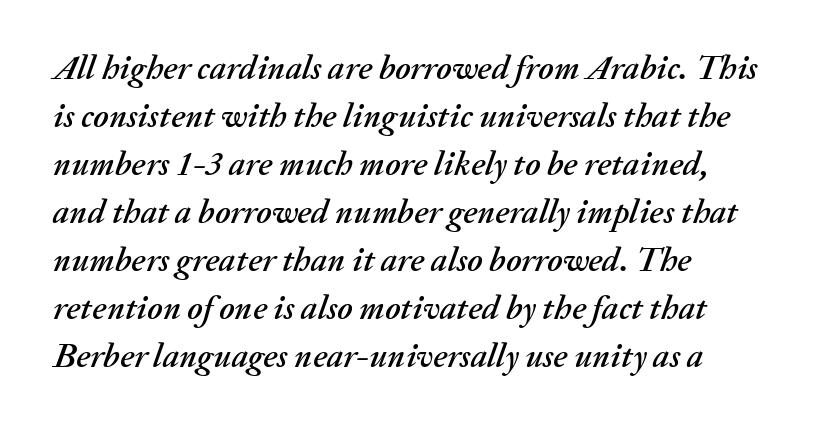
Does the leading feel generous? No, just average. Underlining? Definitely not there. When letters slant like this, we call the style italic. A typesetter would call this proportional, since set widths differ per character. Short and long lines alike share a common starting point at left. Does extra space separate the letters? No, they use regular spacing.
